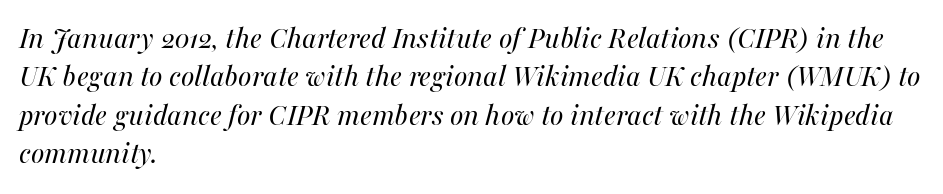
Q: Is the text bold? A: No.
Q: Is the text italic (slanted)? A: Yes, it leans right by about 16 degrees.
Q: Is the text underlined? A: No.
Q: How is the paragraph aligned? A: Left-aligned.
Q: Is the spacing between letters normal or unusually wide? A: Normal.
Q: Width (condensed, normal, or wide)? A: Normal.
Q: Stroke contrast? A: Medium.
Q: x-height? A: Medium.
Q: Monospaced? A: No.
